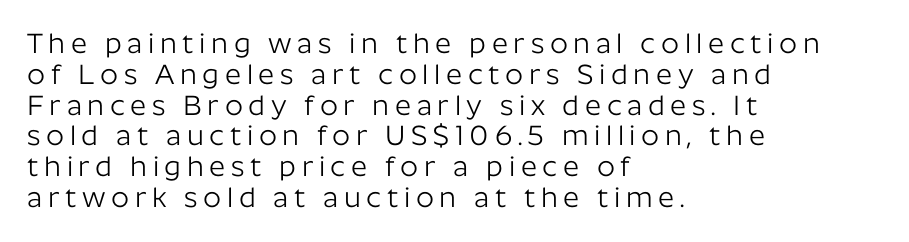
{"serif": "no", "italic": "no", "bold": "no", "weight": "light", "width": "normal", "stroke_contrast": "low", "x_height": "medium", "monospaced": "no", "underline": "no", "align": "left", "line_spacing": "tight", "line_spacing_ratio": 1.1, "letter_spacing": "wide", "letter_spacing_em": 0.2, "glyph_px": 28}
